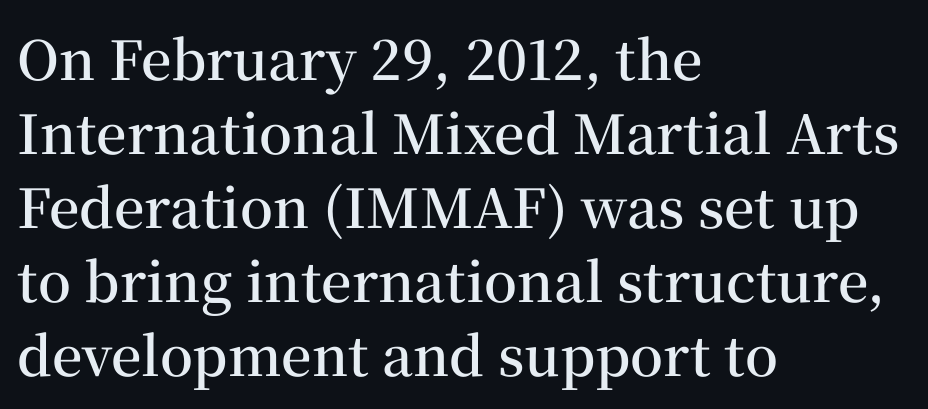
{"serif": "yes", "italic": "no", "bold": "semi", "weight": "semibold", "width": "normal", "stroke_contrast": "medium", "x_height": "medium", "monospaced": "no", "underline": "no", "align": "left", "line_spacing": "normal", "line_spacing_ratio": 1.37, "letter_spacing": "normal", "letter_spacing_em": 0.0, "glyph_px": 54}
